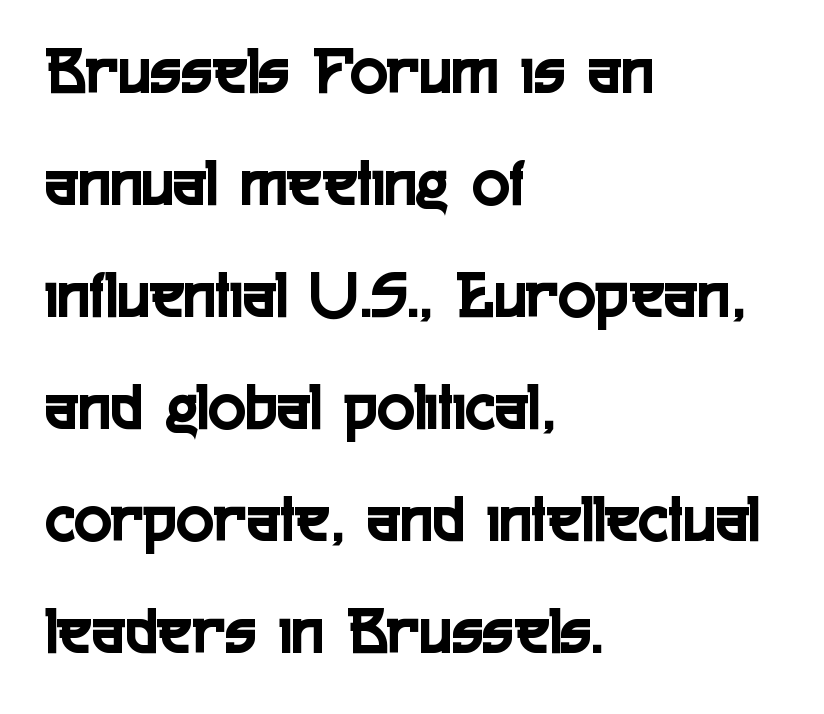
The rag falls on the right side of this text block. Each new line begins a customary step beneath the previous one. Looks like regular typesetting: each glyph gets only the width it needs. You can tell it's not italic because the verticals are truly vertical. Words float on clear page, feet unadorned. Serifs: no, the terminals of the letterforms are clean.
